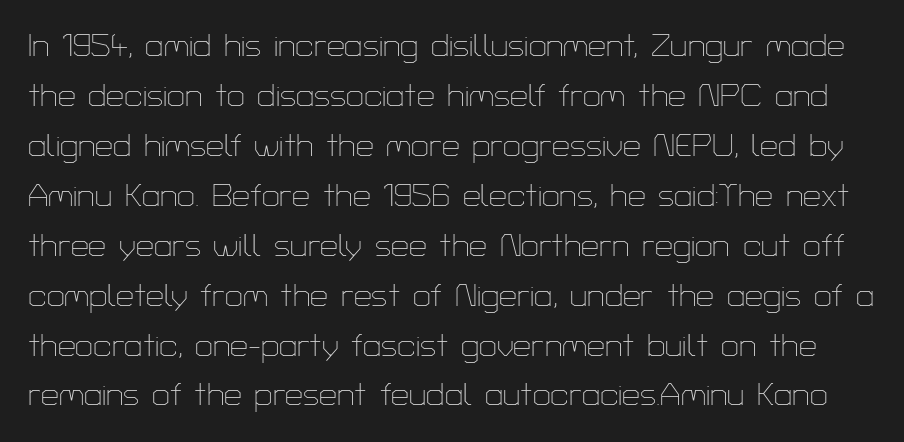
The axis of the letterforms is exactly vertical. Note the varied advance widths — an 'i' is clearly narrower than an 'm'. The type is set solid horizontally, with unmodified tracking. The text was rendered using a sans face with plain stroke endings. This sample keeps an unexceptional amount of space between lines.
